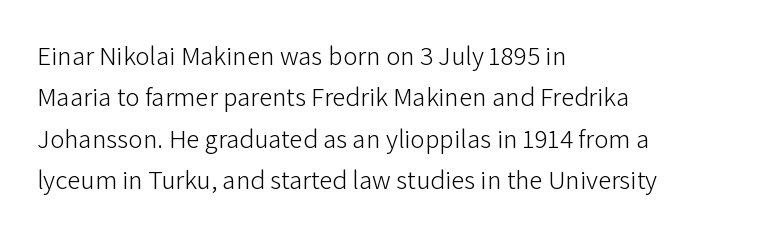
In terms of leading, this rendering sits right in the middle. The lettering stays uniformly vertical, giving the passage a roman look. Decoration check: the copy has no underline. The passage shown is not bold in any degree. How are the letters spaced? Ordinarily, with no added tracking.
